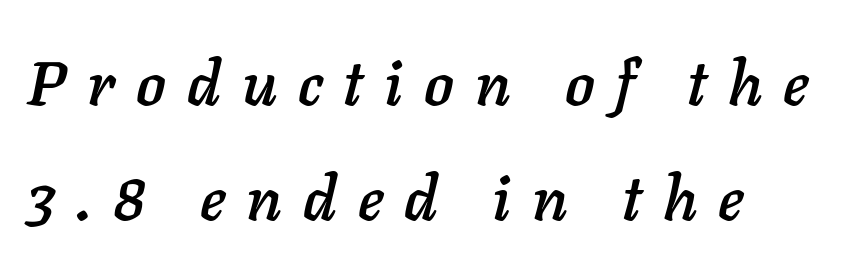
Characters are canted at an angle relative to the baseline's perpendicular. You could only call the tracking loose — the letters float apart. The passage shown is typed in a proportional face where columns would drift. Each row of text sits above clean, open space. The compositor pushed each line to the left boundary.
